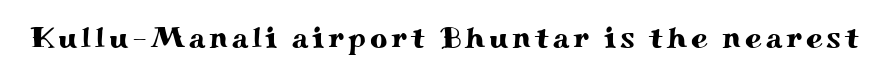
The image shows 30 px wide serif type, upright; set not underlined; medium stroke contrast and a small x-height.
